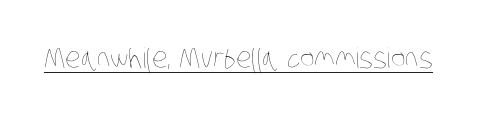
{"bold": "no", "weight": "thin", "width": "condensed", "stroke_contrast": "low", "x_height": "large", "monospaced": "no", "underline": "yes", "letter_spacing": "normal", "letter_spacing_em": 0.0, "glyph_px": 28}
